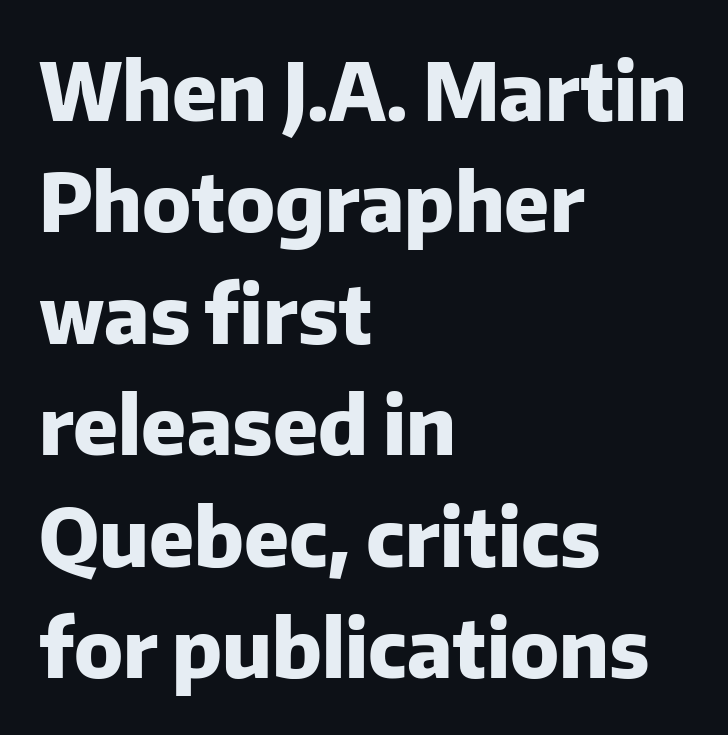
{"serif": "no", "italic": "no", "bold": "yes", "weight": "heavy", "width": "normal", "stroke_contrast": "low", "x_height": "medium", "monospaced": "no", "underline": "no", "align": "left", "line_spacing": "normal", "line_spacing_ratio": 1.41, "letter_spacing": "normal", "letter_spacing_em": 0.0, "glyph_px": 79}
